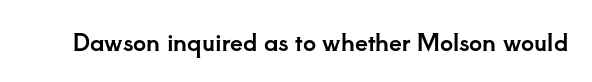
Q: Is the text italic (slanted)? A: No, it is upright.
Q: Is the text underlined? A: No.
Q: Is the spacing between letters normal or unusually wide? A: Normal.
